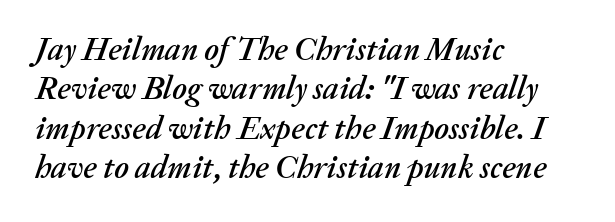
The image shows 32 px text type, italic (leaning right); set left-aligned, line spacing 1.23x, normal letter spacing, not underlined; medium stroke contrast and a medium x-height.
